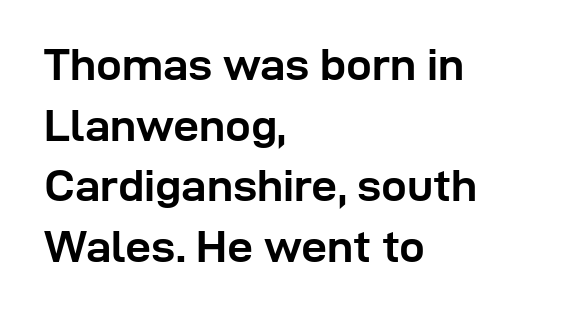
Q: Is the text bold? A: Yes.
Q: Is the text italic (slanted)? A: No, it is upright.
Q: Is the typeface a serif or a sans-serif typeface? A: Sans-serif.
Q: Is the text underlined? A: No.
Q: How is the paragraph aligned? A: Left-aligned.
Q: Is the spacing between letters normal or unusually wide? A: Normal.
Q: Is the spacing between lines tight, normal or loose? A: Normal.
Q: Width (condensed, normal, or wide)? A: Normal.
Q: Stroke contrast? A: Low.
Q: x-height? A: Medium.
Q: Monospaced? A: No.
